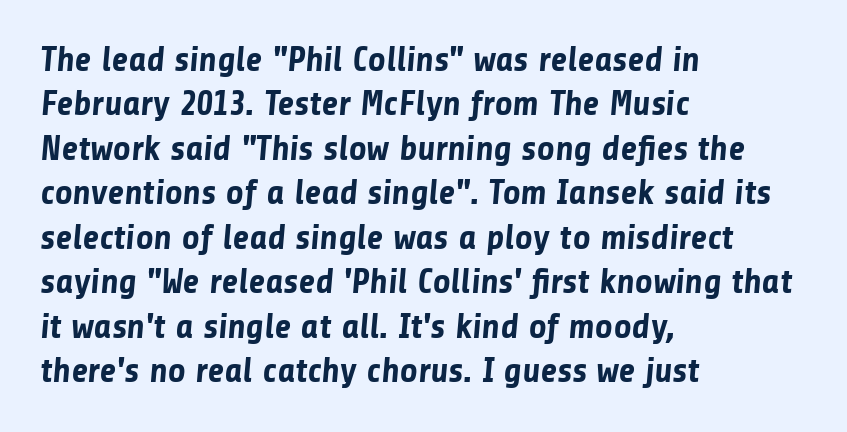
The typeface chosen for these lines omits serifs. In terms of weight, the rendering is a true, heavy bold. Inter-character spacing is left at the font's built-in metrics. Note the varied advance widths — an 'i' is clearly narrower than an 'm'. Reading down the column, the eye jumps a familiar distance to each next line.
